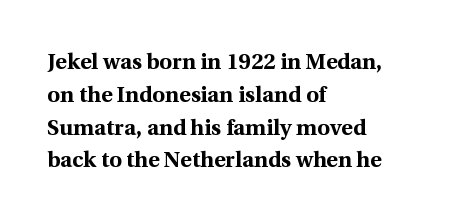
Q: Is the text bold? A: Yes.
Q: Is the text italic (slanted)? A: No, it is upright.
Q: Is the text underlined? A: No.
Q: How is the paragraph aligned? A: Left-aligned.
Q: Is the spacing between letters normal or unusually wide? A: Normal.
Q: Is the spacing between lines tight, normal or loose? A: Normal.
